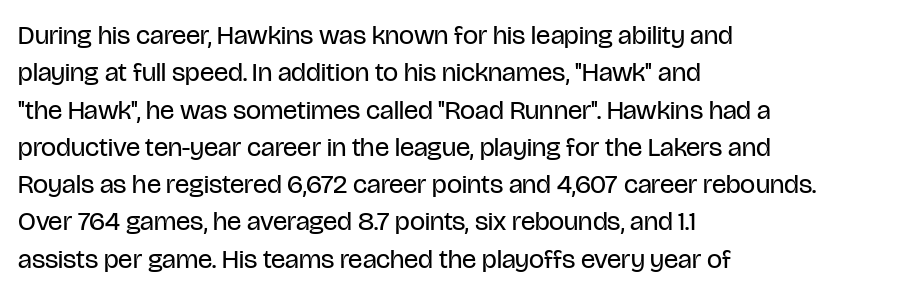
{"italic": "no", "bold": "no", "underline": "no", "align": "left", "line_spacing": "normal", "line_spacing_ratio": 1.38, "letter_spacing": "normal", "letter_spacing_em": 0.0, "glyph_px": 27}
